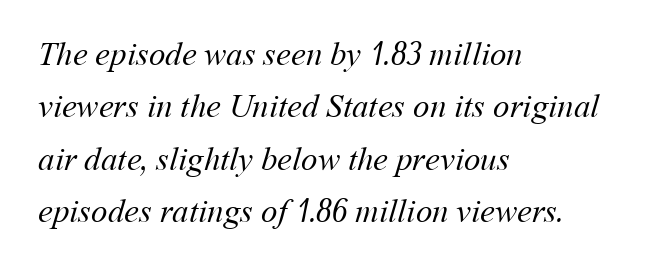
{"bold": "no", "weight": "regular", "width": "normal", "stroke_contrast": "medium", "x_height": "medium", "monospaced": "no", "underline": "no", "align": "left", "line_spacing": "normal", "line_spacing_ratio": 1.59, "letter_spacing": "normal", "letter_spacing_em": 0.0, "glyph_px": 33}
